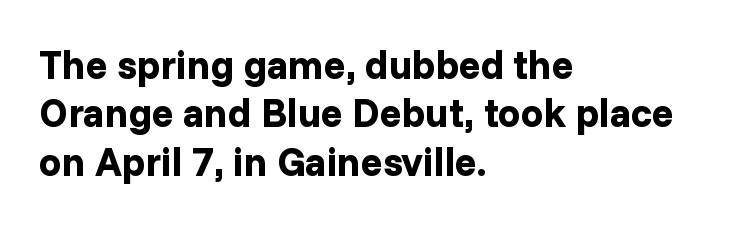
The image shows 40 px bold sans-serif type, upright; set left-aligned, line spacing 1.21x, normal letter spacing, not underlined; low stroke contrast and a medium x-height.
